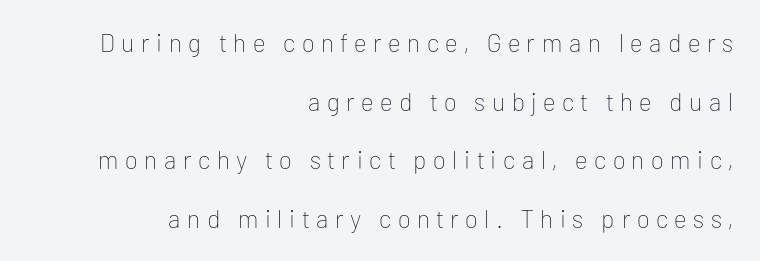
The image shows 25 px text type, upright; set right-aligned, loose line spacing (2.35x), unusually wide letter spacing (+0.26 em), not underlined.
